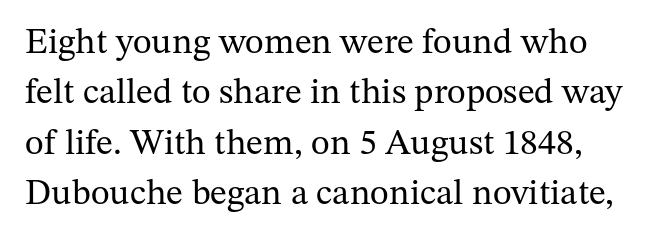
Q: Is the text bold? A: No.
Q: Is the text italic (slanted)? A: No, it is upright.
Q: Is the typeface a serif or a sans-serif typeface? A: Serif.
Q: Is the text underlined? A: No.
Q: Is the spacing between letters normal or unusually wide? A: Normal.
Q: Is the spacing between lines tight, normal or loose? A: Normal.
Q: Width (condensed, normal, or wide)? A: Normal.
Q: Stroke contrast? A: Medium.
Q: x-height? A: Medium.
Q: Monospaced? A: No.
